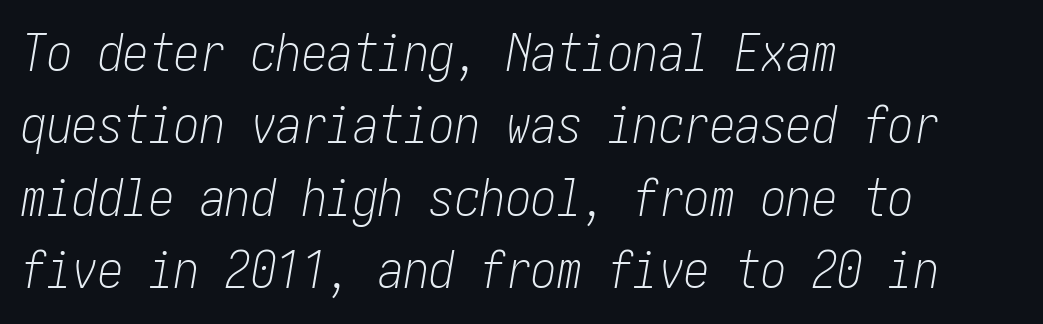
The image shows 51 px light, condensed type, italic (leaning right); set left-aligned, normal line spacing (1.42x), normal letter spacing, not underlined; low stroke contrast and a medium x-height.
